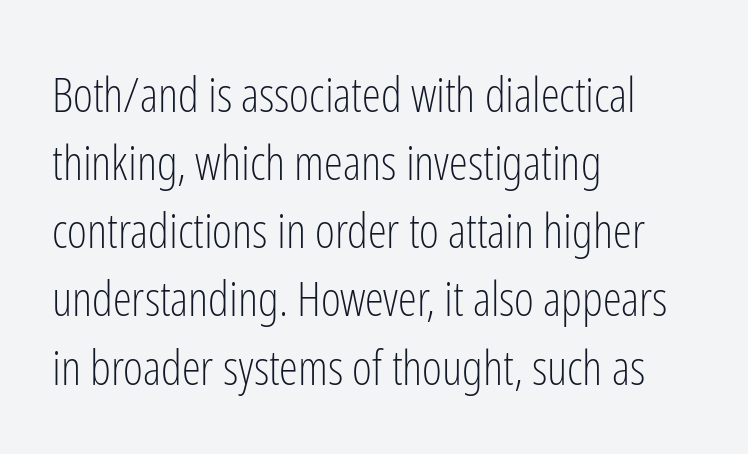
The image shows 48 px light, condensed sans-serif type, upright; set left-aligned, normal line spacing (1.42x), normal letter spacing, not underlined; low stroke contrast and a medium x-height.
